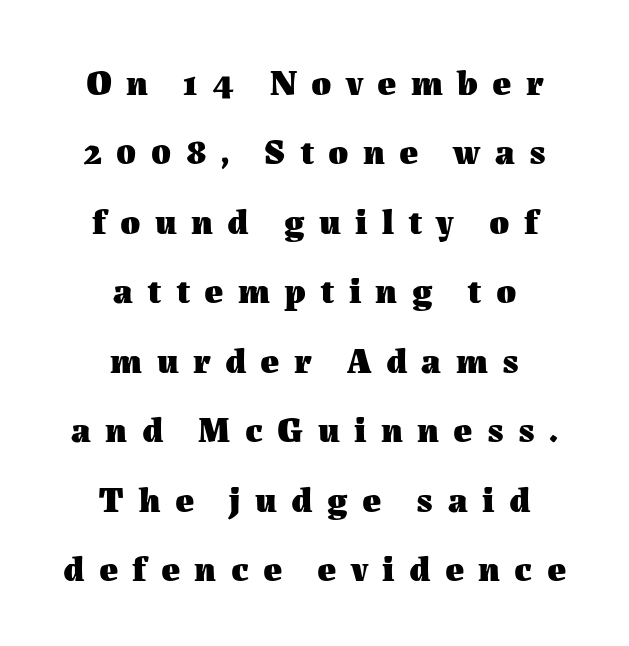
Character widths vary here, with narrow letters taking less room than wide ones. The whitespace from short lines is split evenly between both sides. The horizontal fit of the characters is loose and conspicuously gappy. Nobody drew a line under any word here. Airy leading.
